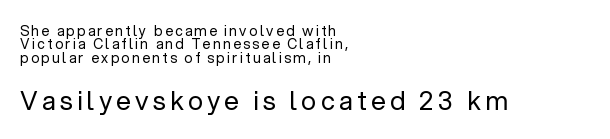
All the whitespace from short lines collects on the right. Has an underline been added? It has not. The letterforms sit at book weight or below. Bigger letters appear in the bottom chunk; the top chunk is reduced. The vertical gap from one line to the next is small. Upright lettering throughout.
